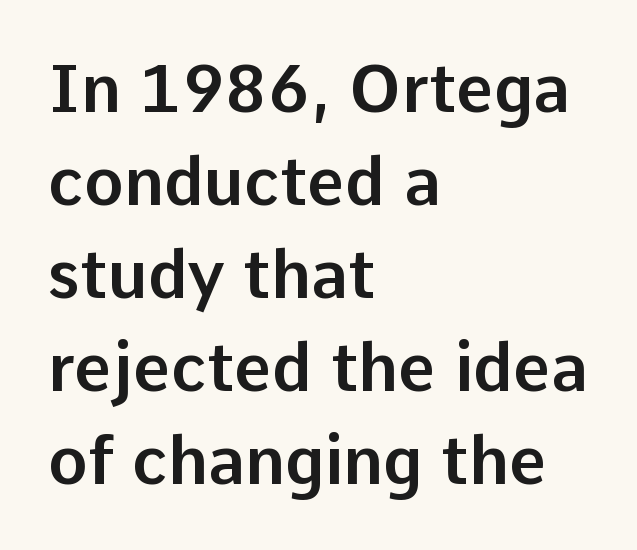
Note: no serifs on the glyphs. Standard letterfit; no display-style spreading of the glyphs. How would I describe the line gaps? Plain and ordinary. Is the block centered? No — it sits flush against the left margin. The lettering holds an erect, upright posture throughout.
